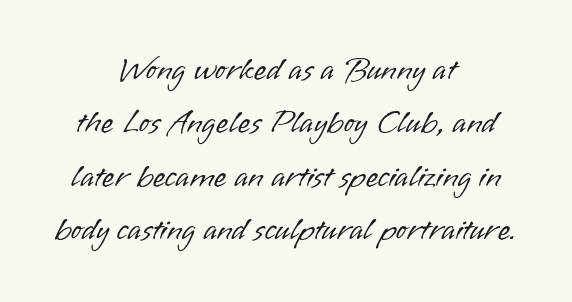
The image shows 32 px light sans-serif type; set centered, normal line spacing (1.67x), normal letter spacing, not underlined; low stroke contrast and a small x-height.
